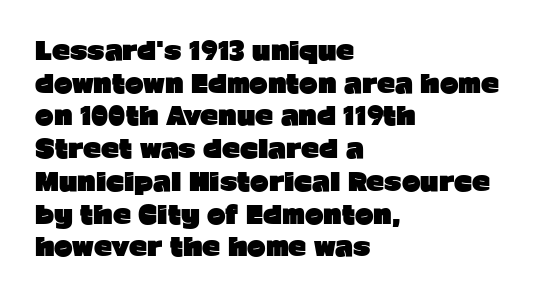
The image shows 25 px bold type, upright; set left-aligned, normal line spacing (1.31x), normal letter spacing, not underlined.
